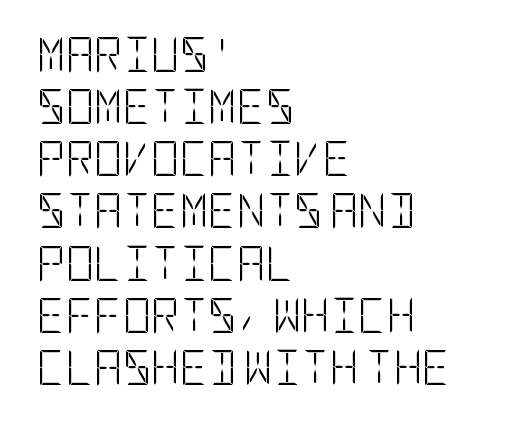
{"serif": "no", "italic": "no", "bold": "no", "weight": "light", "width": "condensed", "stroke_contrast": "low", "x_height": "large", "underline": "no", "align": "left", "line_spacing": "normal", "line_spacing_ratio": 1.49, "letter_spacing": "normal", "letter_spacing_em": 0.0, "glyph_px": 35}
